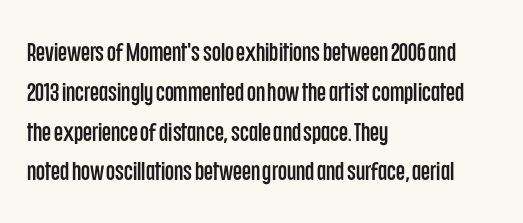
The image shows 26 px text type, upright; set left-aligned, normal line spacing (1.53x), normal letter spacing, not underlined.
